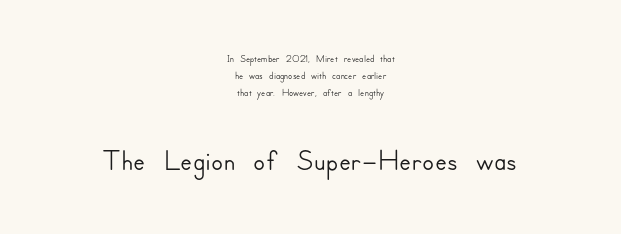
The image shows 44 px sans-serif type, upright; set centered, tight line spacing (1.13x), normal letter spacing, not underlined; the second (bottom) block is 2.93x larger; low stroke contrast and a small x-height.
